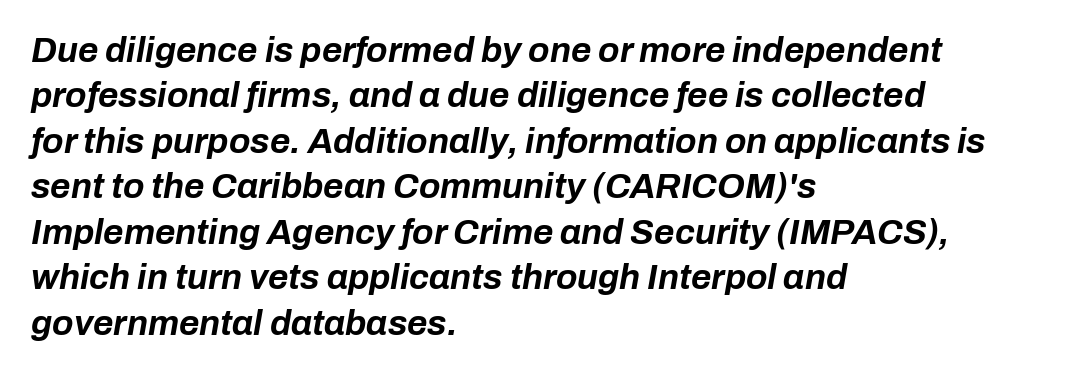
The image shows 35 px bold type, italic (leaning right); set left-aligned, normal line spacing (1.3x), normal letter spacing, not underlined; low stroke contrast and a medium x-height.
